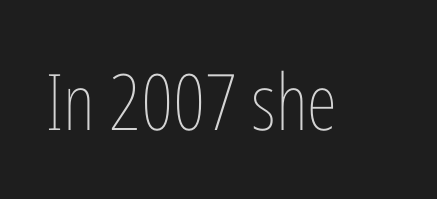
The letterforms sit at book weight or below. Any mark beneath the type? The region is blank. The letterforms sit shoulder to shoulder at normal distance. This sample uses an upright cut, with every glyph sitting square on the baseline.
